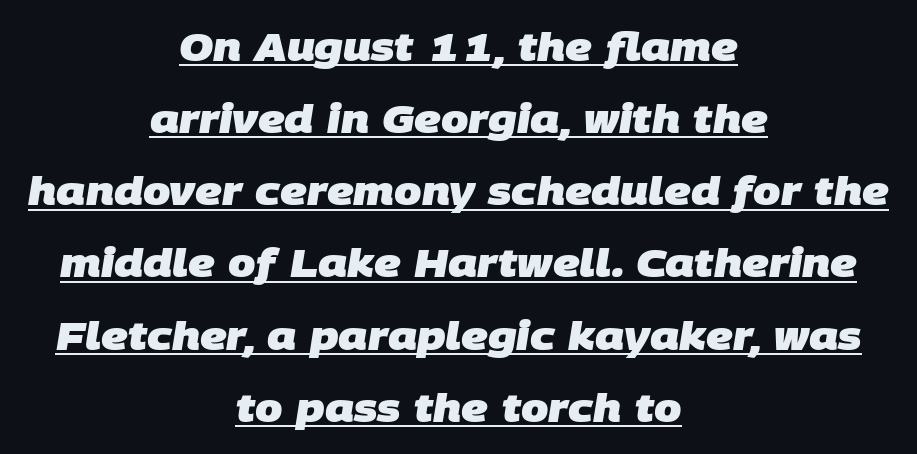
{"serif": "no", "bold": "yes", "weight": "heavy", "width": "normal", "stroke_contrast": "low", "x_height": "large", "monospaced": "no", "underline": "yes", "align": "center", "line_spacing_ratio": 1.85, "letter_spacing": "normal", "letter_spacing_em": 0.0, "glyph_px": 39}
